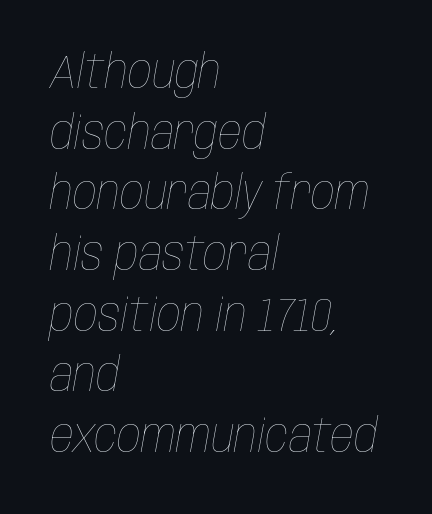
The image shows 47 px thin, condensed type, italic (leaning right); set left-aligned, normal line spacing (1.29x), normal letter spacing, not underlined; low stroke contrast and a large x-height.
